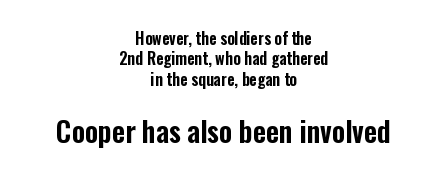
Q: Is the text italic (slanted)? A: No, it is upright.
Q: Is the typeface a serif or a sans-serif typeface? A: Sans-serif.
Q: Is the text underlined? A: No.
Q: How is the paragraph aligned? A: Centered.
Q: Is the spacing between letters normal or unusually wide? A: Normal.
Q: Is the spacing between lines tight, normal or loose? A: Normal.
Q: Which block of text is set in a larger size, the first (top) or the second (bottom)? A: The second (bottom) one.
Q: Width (condensed, normal, or wide)? A: Condensed.
Q: Stroke contrast? A: Low.
Q: x-height? A: Medium.
Q: Monospaced? A: No.
